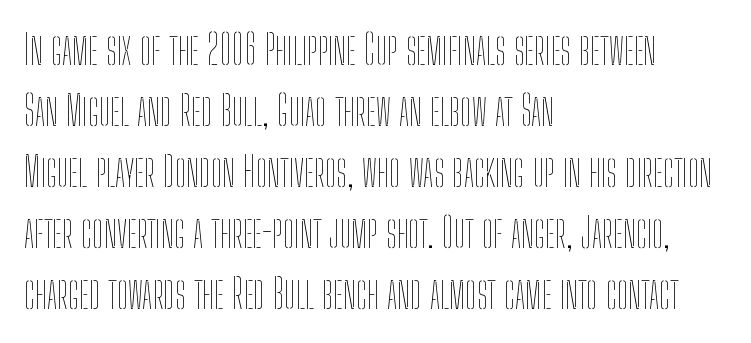
{"italic": "no", "bold": "no", "weight": "thin", "width": "condensed", "stroke_contrast": "low", "x_height": "medium", "monospaced": "no", "underline": "no", "align": "left", "line_spacing": "normal", "line_spacing_ratio": 1.49, "letter_spacing": "normal", "letter_spacing_em": 0.0, "glyph_px": 41}
